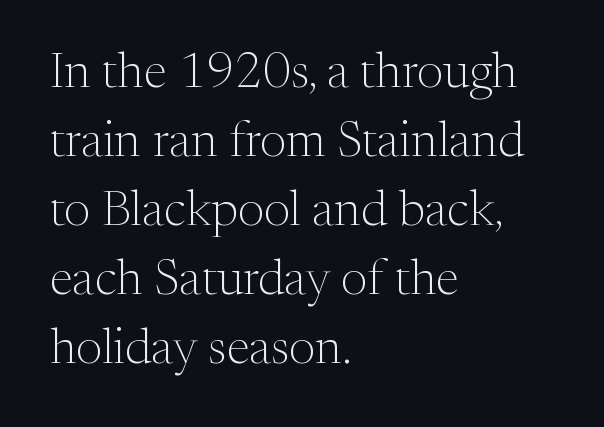
Q: Is the text bold? A: No.
Q: Is the text italic (slanted)? A: No, it is upright.
Q: Is the typeface a serif or a sans-serif typeface? A: Serif.
Q: Is the text underlined? A: No.
Q: How is the paragraph aligned? A: Left-aligned.
Q: Is the spacing between letters normal or unusually wide? A: Normal.
Q: Is the spacing between lines tight, normal or loose? A: Normal.
Q: Width (condensed, normal, or wide)? A: Normal.
Q: Stroke contrast? A: Medium.
Q: x-height? A: Medium.
Q: Monospaced? A: No.
